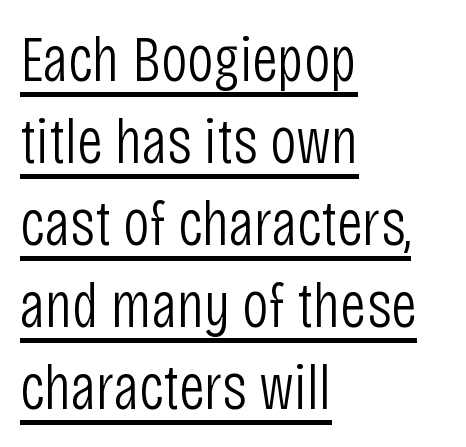
{"serif": "no", "italic": "no", "bold": "no", "weight": "light", "width": "condensed", "stroke_contrast": "low", "x_height": "large", "monospaced": "no", "underline": "yes", "align": "left", "line_spacing": "normal", "line_spacing_ratio": 1.26, "letter_spacing": "normal", "letter_spacing_em": 0.0, "glyph_px": 65}
